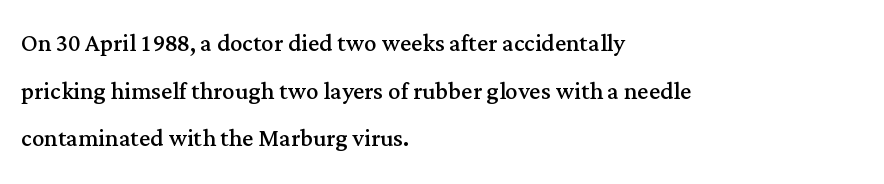
The image shows 31 px regular-weight serif type, upright; set left-aligned, normal line spacing (1.54x), normal letter spacing, not underlined; medium stroke contrast and a medium x-height.
